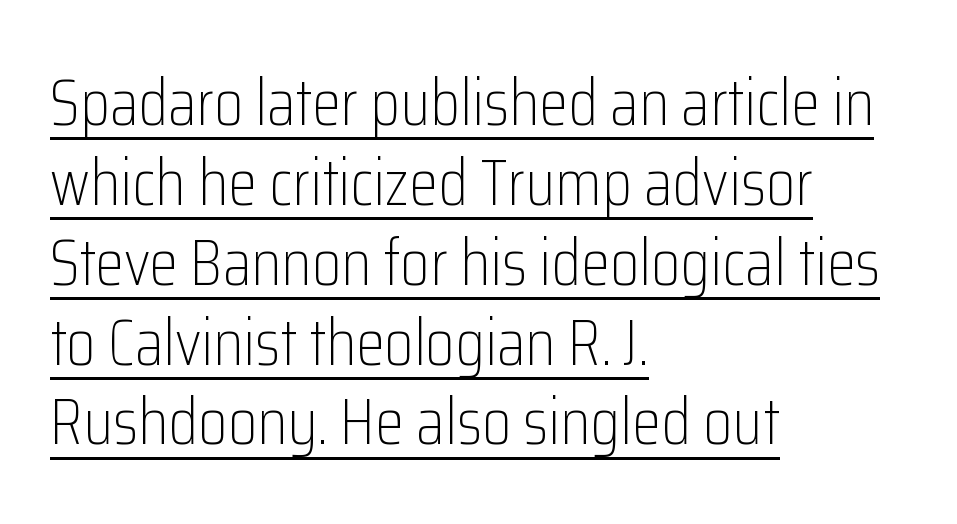
Q: Is the text bold? A: No.
Q: Is the text italic (slanted)? A: No, it is upright.
Q: Is the typeface a serif or a sans-serif typeface? A: Sans-serif.
Q: Is the text underlined? A: Yes.
Q: How is the paragraph aligned? A: Left-aligned.
Q: Is the spacing between letters normal or unusually wide? A: Normal.
Q: Width (condensed, normal, or wide)? A: Condensed.
Q: Stroke contrast? A: Low.
Q: x-height? A: Medium.
Q: Monospaced? A: No.
